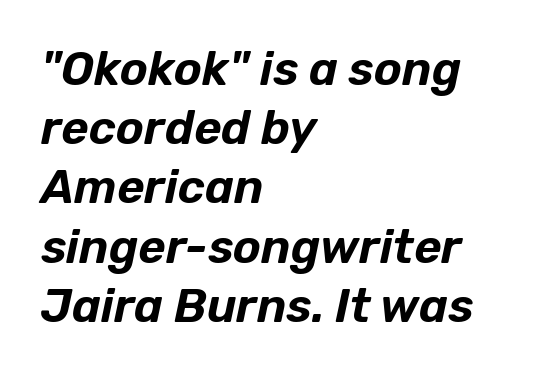
Q: Is the text italic (slanted)? A: Yes, it leans right by about 12 degrees.
Q: Is the text underlined? A: No.
Q: How is the paragraph aligned? A: Left-aligned.
Q: Is the spacing between letters normal or unusually wide? A: Normal.
Q: Is the spacing between lines tight, normal or loose? A: Normal.
Q: Width (condensed, normal, or wide)? A: Normal.
Q: Stroke contrast? A: Low.
Q: x-height? A: Medium.
Q: Monospaced? A: No.
